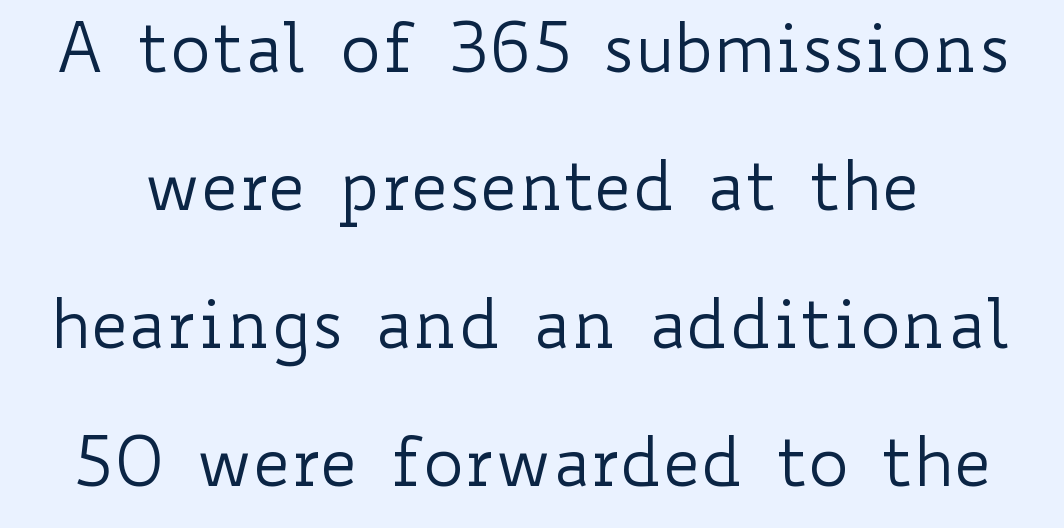
Short note: letters normally spaced. The specimen omits any rule beneath the text block's lines. These lines were composed using upright roman letters. Summary of weight: not heavy and not bold.
